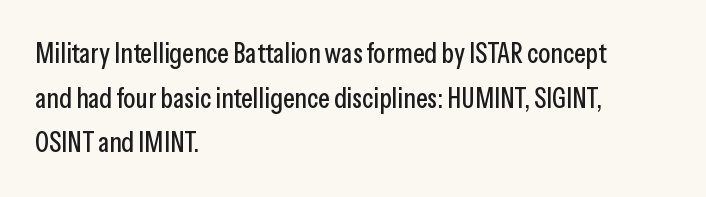
Vertical spacing — default. Serif or sans? Sans — the stroke terminals are bare. Do the characters align in a grid? No, the font is proportional. Unlike italic type, these characters show no tilt at all. Spacing between characters is what you'd get straight out of the box.
